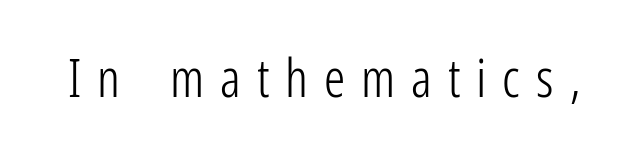
The image shows 53 px light, condensed sans-serif type, upright; set unusually wide letter spacing (+0.3 em), not underlined; low stroke contrast and a medium x-height.
